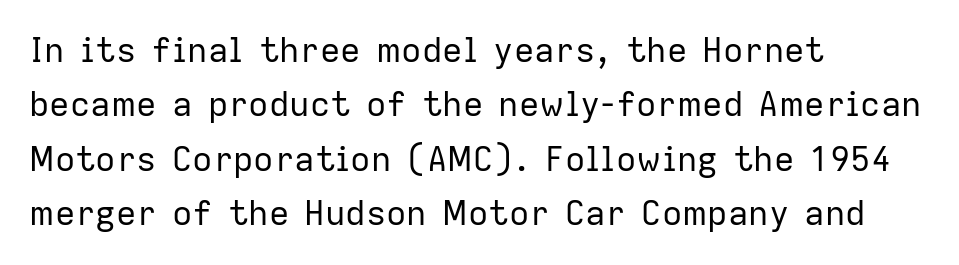
{"serif": "no", "italic": "no", "bold": "no", "weight": "regular", "width": "normal", "stroke_contrast": "low", "x_height": "medium", "monospaced": "no", "underline": "no", "align": "left", "line_spacing": "normal", "line_spacing_ratio": 1.6, "letter_spacing": "normal", "letter_spacing_em": 0.0, "glyph_px": 34}
